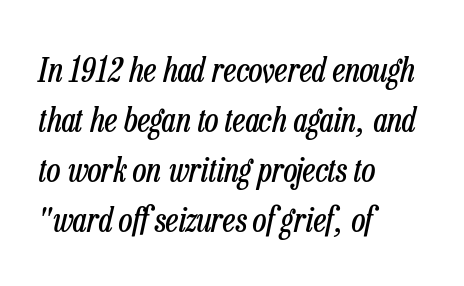
The image shows 34 px regular-weight, condensed type, italic (leaning right); set left-aligned, normal line spacing (1.47x), normal letter spacing, not underlined; low stroke contrast and a medium x-height.
